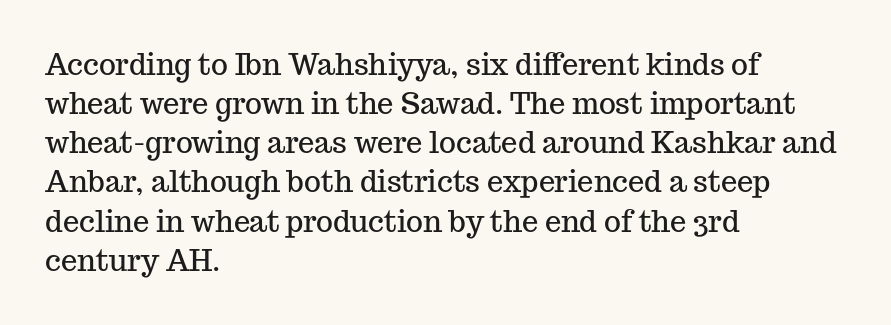
{"serif": "yes", "italic": "no", "width": "normal", "stroke_contrast": "medium", "x_height": "medium", "monospaced": "no", "underline": "no", "align": "left", "line_spacing": "normal", "line_spacing_ratio": 1.35, "letter_spacing": "normal", "letter_spacing_em": 0.0, "glyph_px": 29}
